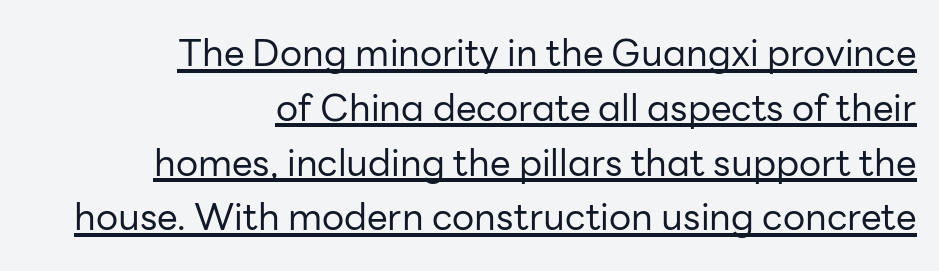
Q: Is the text bold? A: No.
Q: Is the text italic (slanted)? A: No, it is upright.
Q: Is the typeface a serif or a sans-serif typeface? A: Sans-serif.
Q: Is the text underlined? A: Yes.
Q: How is the paragraph aligned? A: Right-aligned.
Q: Is the spacing between letters normal or unusually wide? A: Normal.
Q: Is the spacing between lines tight, normal or loose? A: Normal.
Q: Width (condensed, normal, or wide)? A: Normal.
Q: Stroke contrast? A: Low.
Q: x-height? A: Medium.
Q: Monospaced? A: No.
